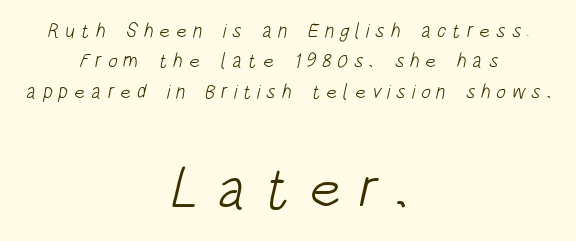
The image shows 59 px light, condensed sans-serif type; set centered, normal line spacing (1.52x), unusually wide letter spacing (+0.29 em), not underlined; the second (bottom) block is 2.95x larger; low stroke contrast and a large x-height.
